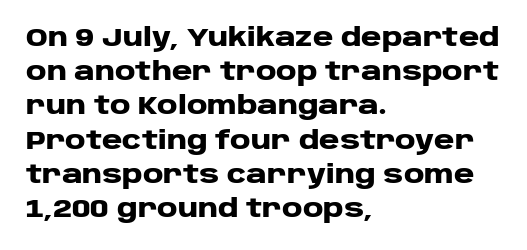
Q: Is the text bold? A: Yes.
Q: Is the text italic (slanted)? A: No, it is upright.
Q: Is the text underlined? A: No.
Q: How is the paragraph aligned? A: Left-aligned.
Q: Is the spacing between letters normal or unusually wide? A: Normal.
Q: Is the spacing between lines tight, normal or loose? A: Normal.
